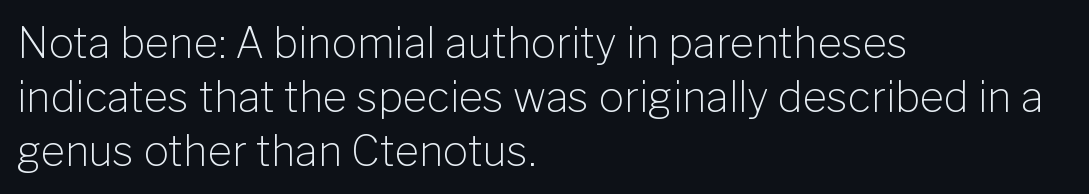
The image shows 42 px light sans-serif type, upright; set left-aligned, normal line spacing (1.28x), normal letter spacing, not underlined; low stroke contrast and a medium x-height.
